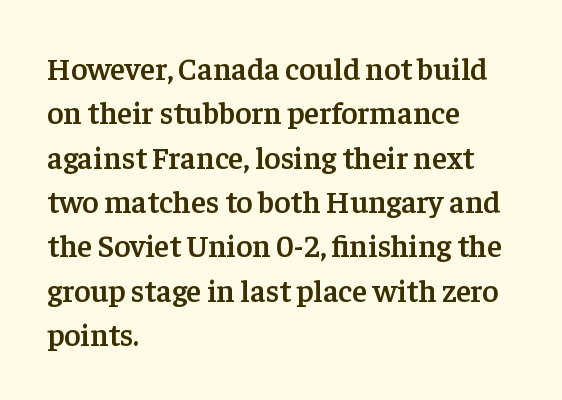
The gap between lines stays unmarked. This sample is left-justified, so line endings fall wherever the words run out. Proportional: the letters do not fall into vertical columns. Horizontal bands of white between lines are of average thickness.
